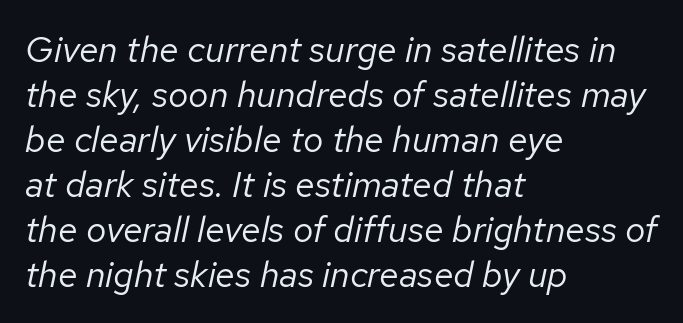
A clean baseline with only descenders dipping below it. The designer left line spacing at the default. Counters stay open thanks to moderate or lighter strokes. If you drew a ruler down the left edge, every line would touch it. Quick note: italic. A typesetter would call this proportional, since set widths differ per character.
